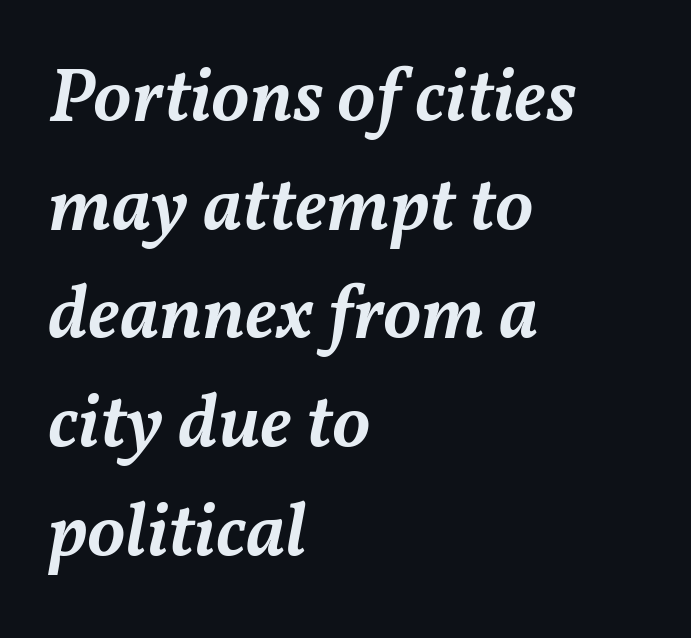
{"italic": "yes", "lean": "right", "slant_degrees": 11, "bold": "semi", "weight": "semibold", "width": "normal", "stroke_contrast": "medium", "x_height": "medium", "monospaced": "no", "underline": "no", "align": "left", "line_spacing": "normal", "line_spacing_ratio": 1.43, "letter_spacing": "normal", "letter_spacing_em": 0.0, "glyph_px": 76}
